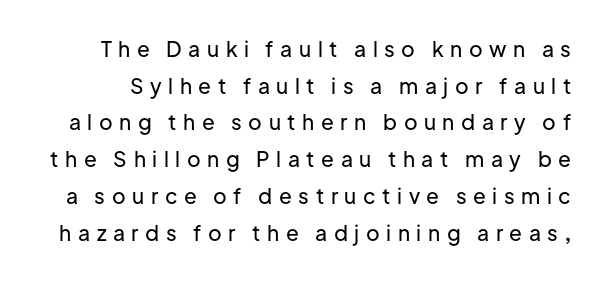
The gaps between neighbouring characters are conspicuously large. Glance below the letters and you will spot only blank space. The letters stand straight up with perfectly vertical stems.
